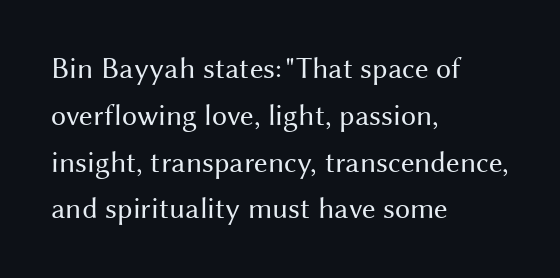
The specimen reads as upright at a glance. Is there much room between lines? A standard amount, neither cramped nor airy. In terms of letterspacing, this is plain default setting. The passage shown is typed in a proportional face where columns would drift. Observe the absence of serifs on each vertical stroke in this sample. These lines are set flush left with a ragged right edge.
